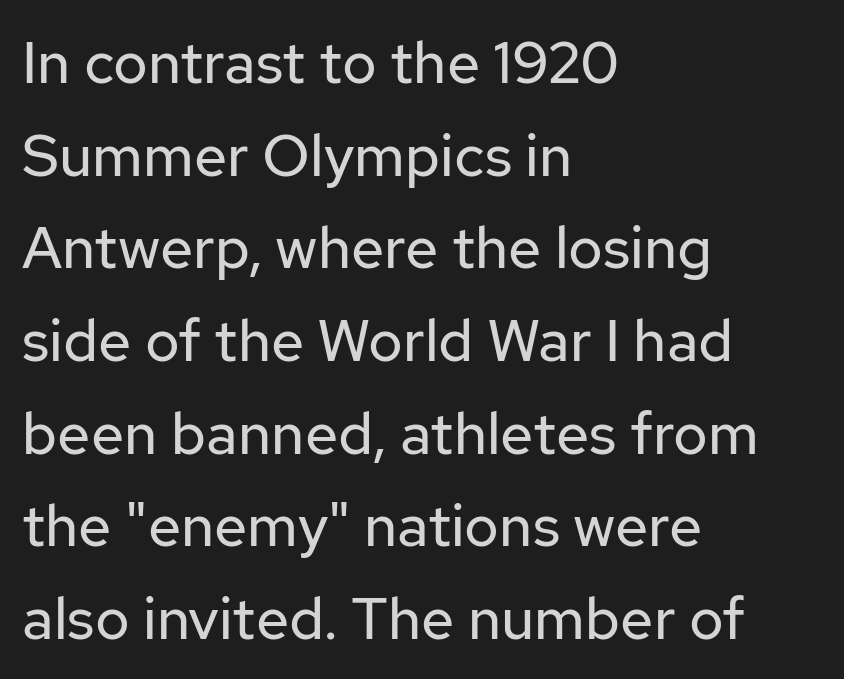
{"serif": "no", "italic": "no", "bold": "no", "weight": "regular", "width": "normal", "stroke_contrast": "low", "x_height": "medium", "monospaced": "no", "underline": "no", "align": "left", "line_spacing": "normal", "line_spacing_ratio": 1.57, "letter_spacing": "normal", "letter_spacing_em": 0.0, "glyph_px": 59}
